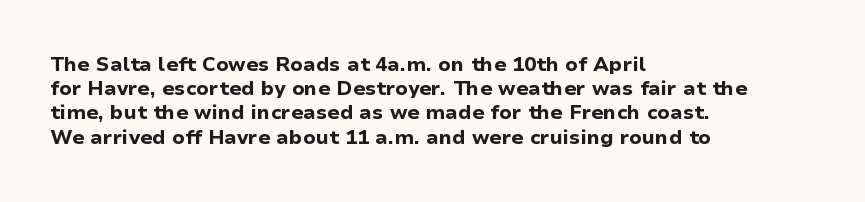
The image shows 20 px bold type, upright; set left-aligned, line spacing 1.21x, normal letter spacing, not underlined.
